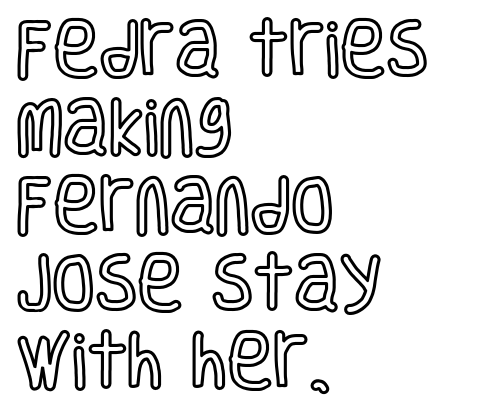
The image shows 62 px condensed type, upright; set left-aligned, normal line spacing (1.26x), normal letter spacing, not underlined; a large x-height.
